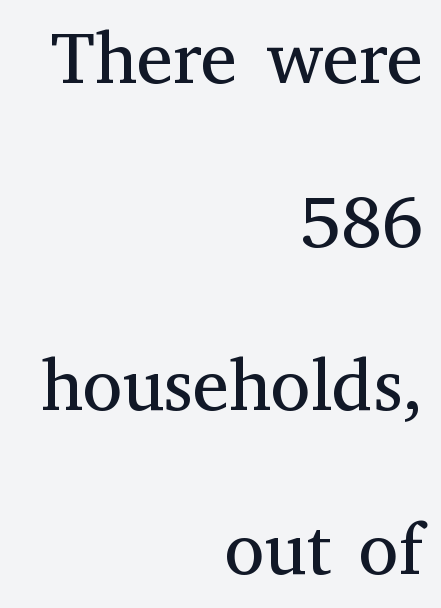
Stroke thickness stays within the range of a standard reading face or lighter. Letterform terminals end in serifs throughout the passage. The passage is arranged like a letterhead date or caption credit — flush right. The lettering stays uniformly vertical, giving the passage a roman look.
